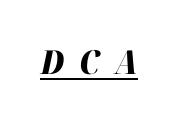
Emphasis-style slanted type is in use. There is plenty of visible air inserted between adjacent glyphs. Emphasis is given by a line drawn under the lettering. Bold? Absolutely — the strokes are thick and heavy. Looks like regular typesetting: each glyph gets only the width it needs.
